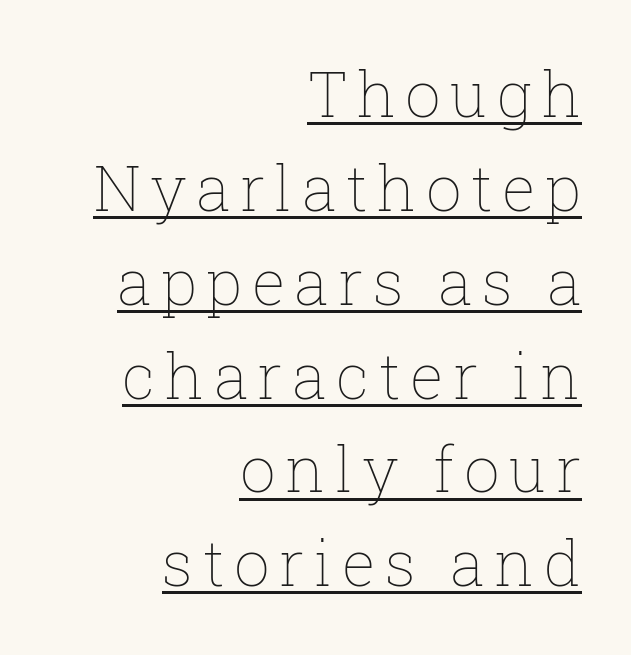
Q: Is the text bold? A: No.
Q: Is the text italic (slanted)? A: No, it is upright.
Q: Is the text underlined? A: Yes.
Q: How is the paragraph aligned? A: Right-aligned.
Q: Is the spacing between lines tight, normal or loose? A: Normal.
Q: Width (condensed, normal, or wide)? A: Normal.
Q: Stroke contrast? A: Low.
Q: x-height? A: Medium.
Q: Monospaced? A: No.
